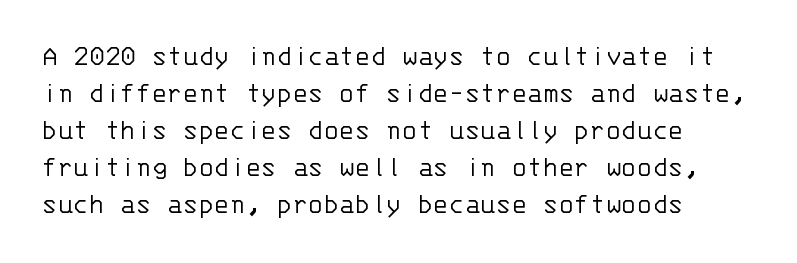
The image shows 29 px light sans-serif type, upright, monospaced; set normal line spacing (1.28x), normal letter spacing, not underlined; low stroke contrast and a large x-height.
